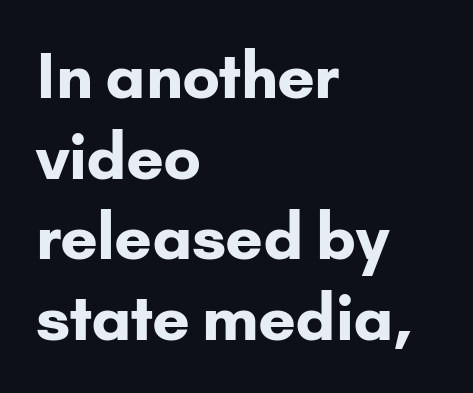
{"serif": "no", "italic": "no", "bold": "yes", "weight": "bold", "width": "normal", "stroke_contrast": "low", "x_height": "small", "monospaced": "no", "underline": "no", "align": "left", "line_spacing": "normal", "line_spacing_ratio": 1.3, "letter_spacing": "normal", "letter_spacing_em": 0.0, "glyph_px": 62}
